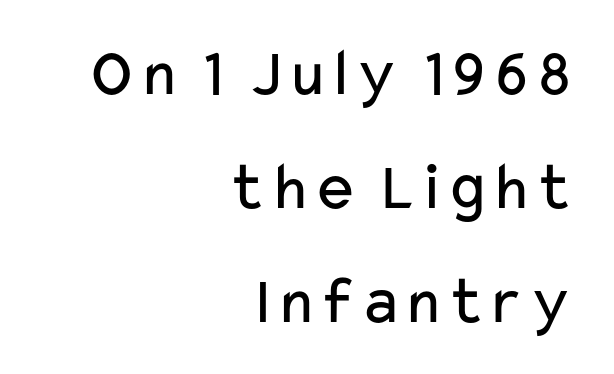
Reading down the column, the eye jumps a familiar distance to each next line. Words appear dense and cohesive because spacing is normal. The letters advance in unequal steps, a hallmark of proportional type. The zone under the glyphs is completely vacant. Horizontal alignment here is rightward, an uncommon choice for prose. To sum up the face: it is a sans, with no serifs.
